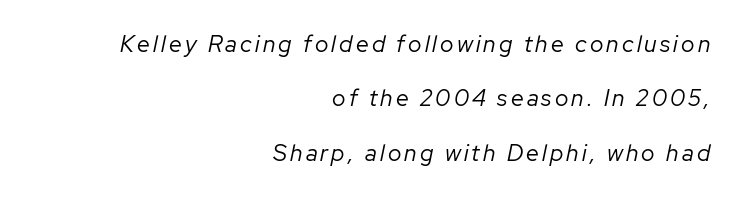
The image shows 23 px text type, italic (leaning right); set right-aligned, loose line spacing (2.36x), not underlined.
